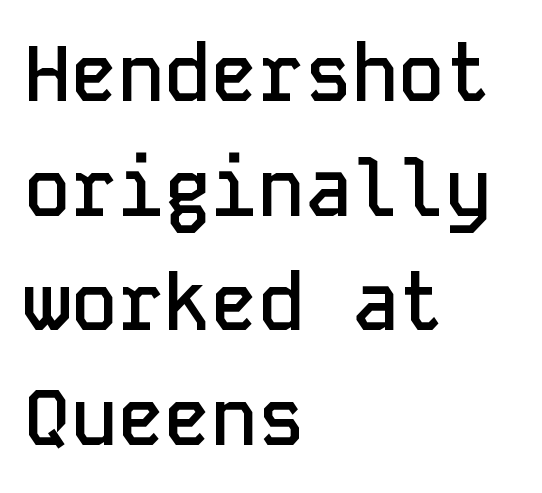
Q: Is the text bold? A: Semi-bold.
Q: Is the text italic (slanted)? A: No, it is upright.
Q: Is the typeface a serif or a sans-serif typeface? A: Sans-serif.
Q: Is the text underlined? A: No.
Q: How is the paragraph aligned? A: Left-aligned.
Q: Is the spacing between letters normal or unusually wide? A: Normal.
Q: Is the spacing between lines tight, normal or loose? A: Normal.
Q: Width (condensed, normal, or wide)? A: Normal.
Q: Stroke contrast? A: Low.
Q: x-height? A: Medium.
Q: Monospaced? A: Yes.
